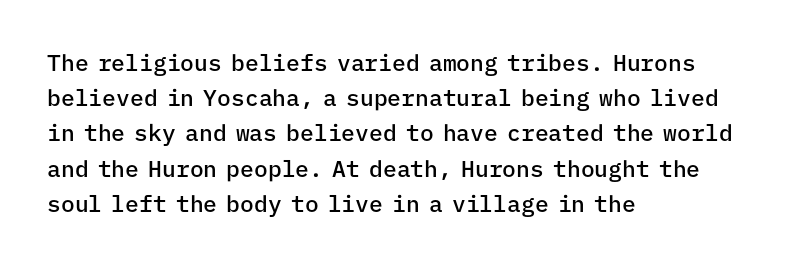
The image shows 23 px text type, upright; set left-aligned, normal line spacing (1.53x), normal letter spacing, not underlined.
